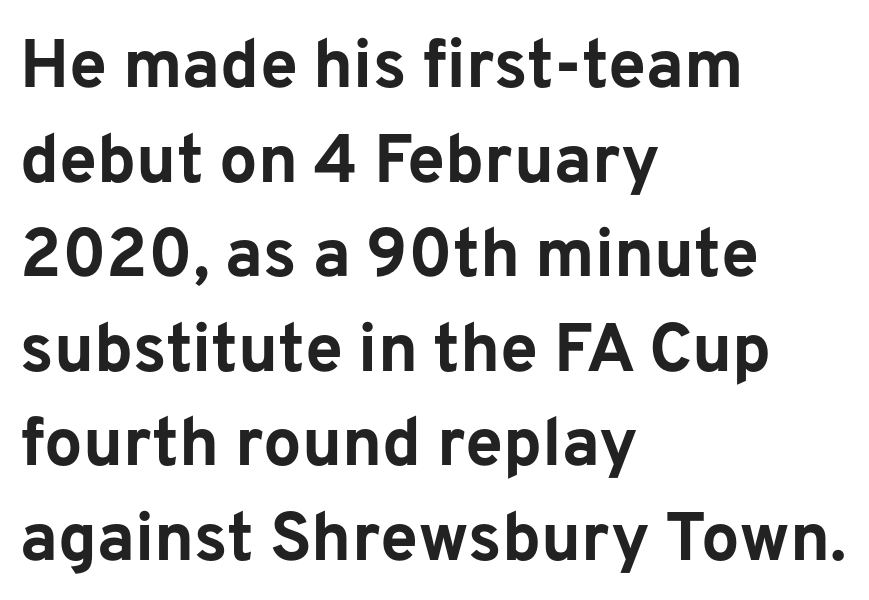
{"serif": "no", "italic": "no", "bold": "yes", "weight": "bold", "width": "normal", "stroke_contrast": "low", "x_height": "medium", "monospaced": "no", "underline": "no", "align": "left", "line_spacing": "normal", "line_spacing_ratio": 1.39, "letter_spacing": "normal", "letter_spacing_em": 0.0, "glyph_px": 68}
